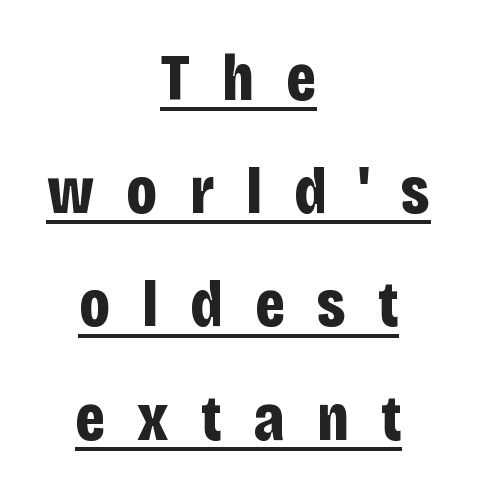
The tracking reads as deliberately expanded to a designer's eye. Notice how the passage keeps no hard edge, just a central spine. The passage shown is typed in a proportional face where columns would drift. Evenly set lines give the paragraph a standard silhouette. Does a line run under the words? Yes, clearly.
